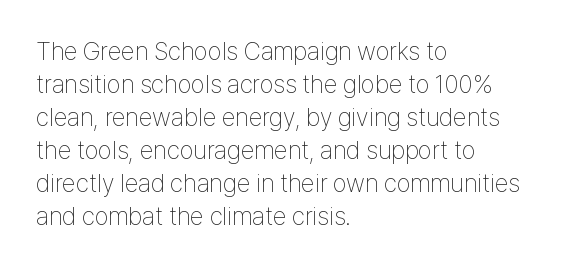
The image shows 25 px text type, upright; set left-aligned, normal line spacing (1.32x), normal letter spacing, not underlined.
